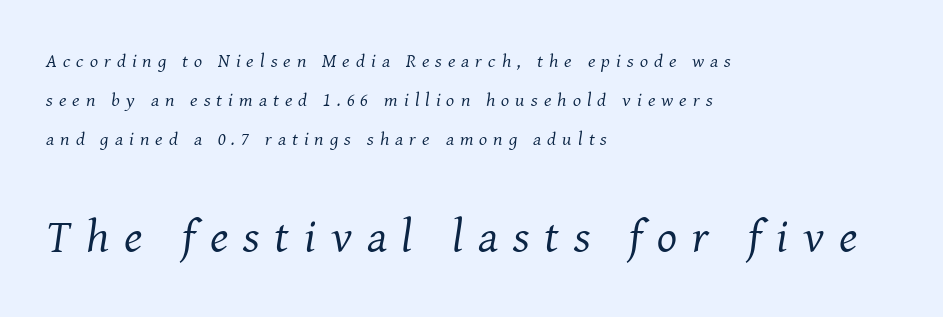
{"serif": "yes", "italic": "yes", "lean": "right", "slant_degrees": 8, "bold": "no", "weight": "regular", "width": "normal", "stroke_contrast": "medium", "x_height": "medium", "monospaced": "no", "underline": "no", "align": "left", "line_spacing": "loose", "line_spacing_ratio": 2.05, "letter_spacing": "wide", "letter_spacing_em": 0.32, "larger_block": "second", "size_ratio": 2.47, "glyph_px": 47}
